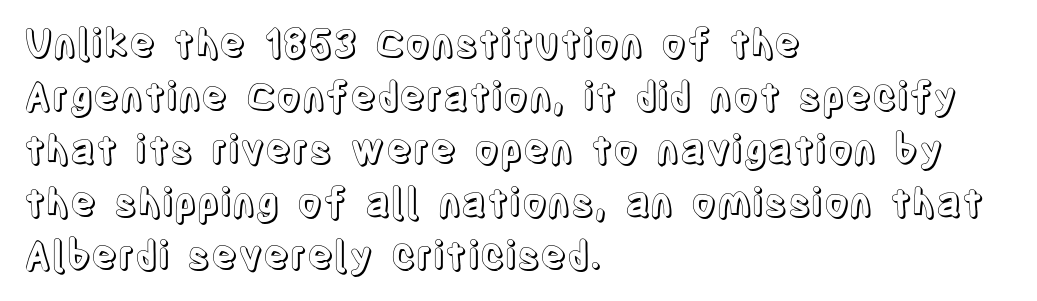
{"italic": "no", "width": "condensed", "x_height": "large", "monospaced": "no", "underline": "no", "align": "left", "line_spacing": "normal", "line_spacing_ratio": 1.36, "letter_spacing": "normal", "letter_spacing_em": 0.0, "glyph_px": 39}
